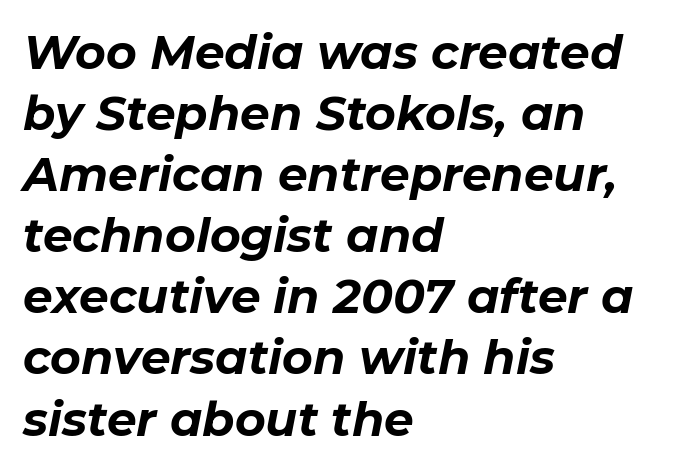
Q: Is the text bold? A: Yes.
Q: Is the text italic (slanted)? A: Yes, it leans right by about 11 degrees.
Q: Is the text underlined? A: No.
Q: How is the paragraph aligned? A: Left-aligned.
Q: Is the spacing between letters normal or unusually wide? A: Normal.
Q: Is the spacing between lines tight, normal or loose? A: Normal.
Q: Width (condensed, normal, or wide)? A: Normal.
Q: Stroke contrast? A: Low.
Q: x-height? A: Medium.
Q: Monospaced? A: No.
